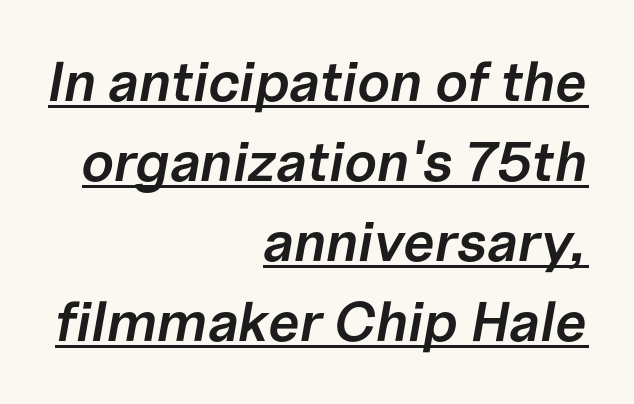
Q: Is the text bold? A: Semi-bold.
Q: Is the text italic (slanted)? A: Yes, it leans right by about 10 degrees.
Q: Is the text underlined? A: Yes.
Q: How is the paragraph aligned? A: Right-aligned.
Q: Is the spacing between letters normal or unusually wide? A: Normal.
Q: Is the spacing between lines tight, normal or loose? A: Normal.
Q: Width (condensed, normal, or wide)? A: Normal.
Q: Stroke contrast? A: Low.
Q: x-height? A: Medium.
Q: Monospaced? A: No.
